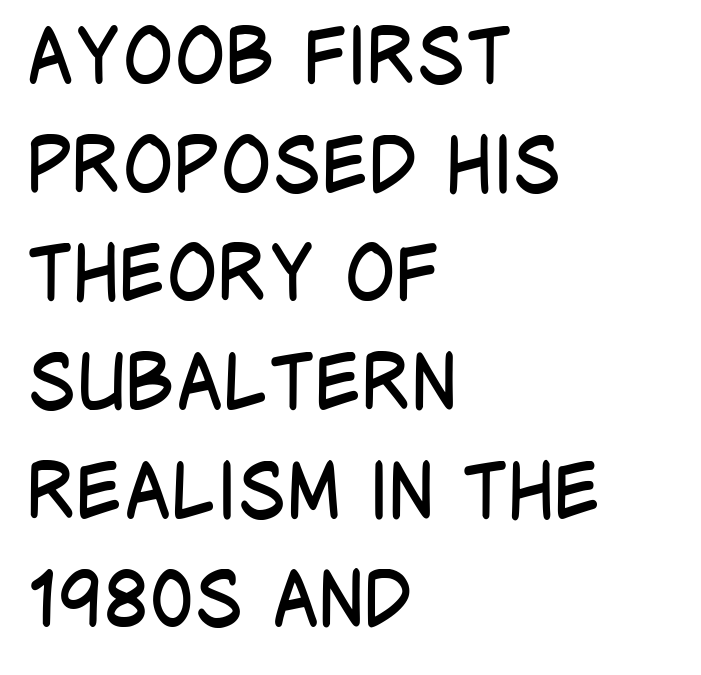
{"serif": "no", "italic": "no", "bold": "no", "weight": "regular", "width": "condensed", "stroke_contrast": "low", "x_height": "large", "monospaced": "no", "underline": "no", "align": "left", "line_spacing": "normal", "line_spacing_ratio": 1.43, "letter_spacing": "normal", "letter_spacing_em": 0.0, "glyph_px": 76}
